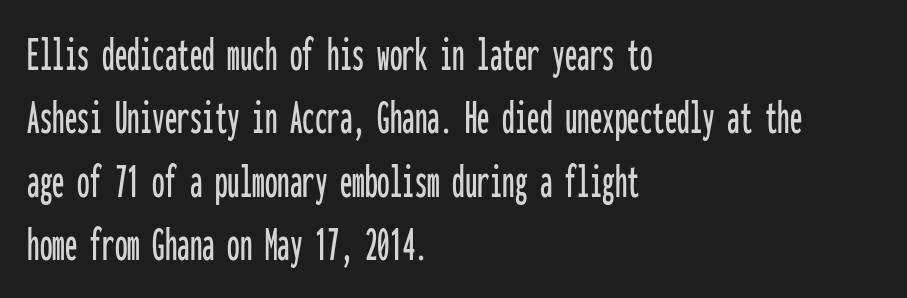
The image shows 50 px condensed sans-serif type, upright, monospaced; set left-aligned, normal line spacing (1.27x), normal letter spacing, not underlined; low stroke contrast and a medium x-height.
